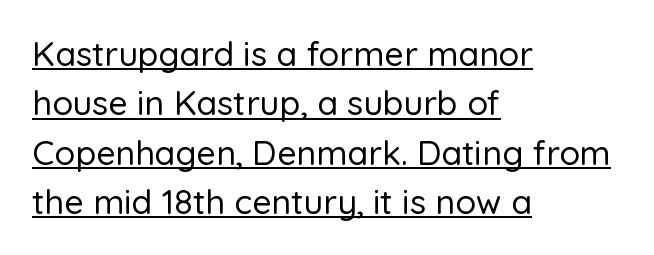
The letters stand upright; this is a roman face. The rendered words wear a rule along their underside. This block has exactly the height ordinary leading produces. Here the designer chose a conventional face with non-uniform glyph widths. In CSS terms this would be text-align: left. Nothing unusual about the tracking: characters are spaced as the font intends.
